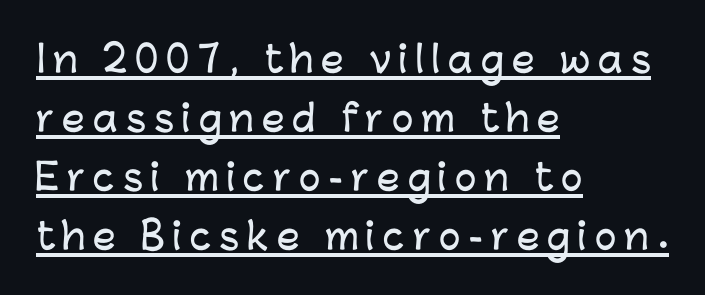
{"serif": "no", "italic": "no", "width": "normal", "stroke_contrast": "low", "x_height": "medium", "monospaced": "no", "underline": "yes", "align": "left", "line_spacing": "normal", "line_spacing_ratio": 1.64, "letter_spacing": "wide", "letter_spacing_em": 0.22, "glyph_px": 36}
